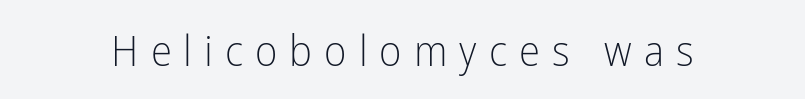
Q: Is the text bold? A: No.
Q: Is the text italic (slanted)? A: No, it is upright.
Q: Is the typeface a serif or a sans-serif typeface? A: Sans-serif.
Q: Is the text underlined? A: No.
Q: Is the spacing between letters normal or unusually wide? A: Unusually wide.
Q: Width (condensed, normal, or wide)? A: Condensed.
Q: Stroke contrast? A: Low.
Q: x-height? A: Medium.
Q: Monospaced? A: No.
